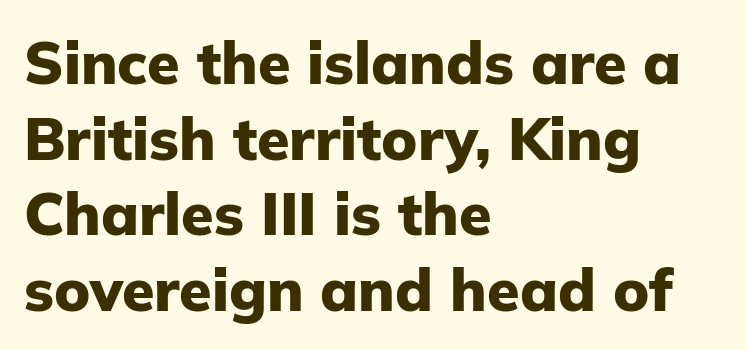
This sample is left-justified, so line endings fall wherever the words run out. The glyphs are unaccompanied by any horizontal stroke below them. No italicization has been applied; the sample stays upright. How are the letters spaced? Ordinarily, with no added tracking.
